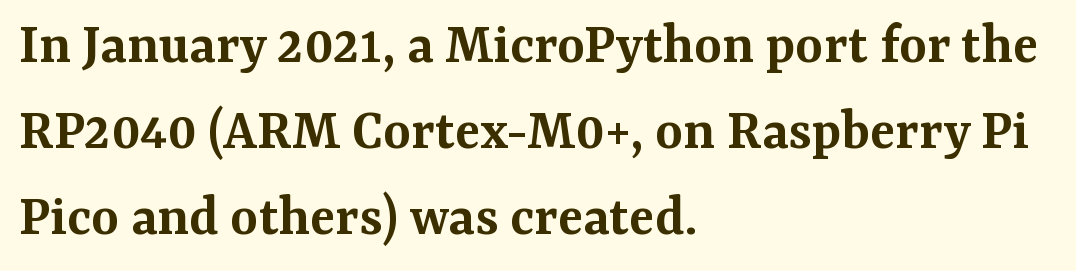
{"serif": "yes", "italic": "no", "bold": "semi", "weight": "semibold", "width": "normal", "stroke_contrast": "medium", "x_height": "medium", "monospaced": "no", "underline": "no", "align": "left", "line_spacing": "normal", "line_spacing_ratio": 1.46, "letter_spacing": "normal", "letter_spacing_em": 0.0, "glyph_px": 59}
